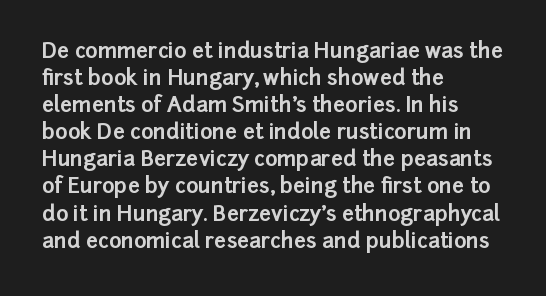
The image shows 21 px bold type, upright; set left-aligned, normal line spacing (1.29x), normal letter spacing, not underlined.
